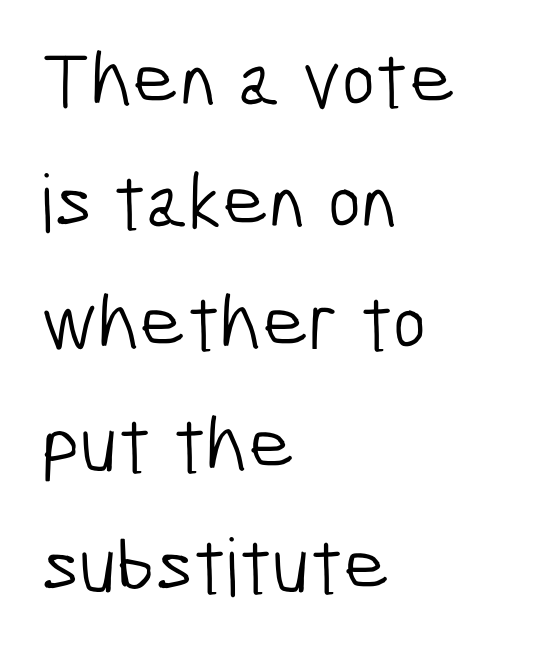
The image shows 80 px light, condensed sans-serif type; set left-aligned, normal line spacing (1.52x), normal letter spacing, not underlined; low stroke contrast and a medium x-height.
